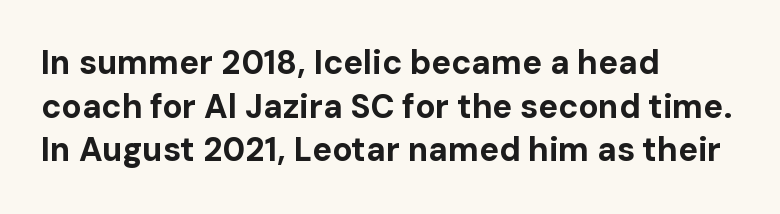
The image shows 33 px bold sans-serif type, upright; set left-aligned, normal line spacing (1.32x), normal letter spacing, not underlined; low stroke contrast and a medium x-height.
